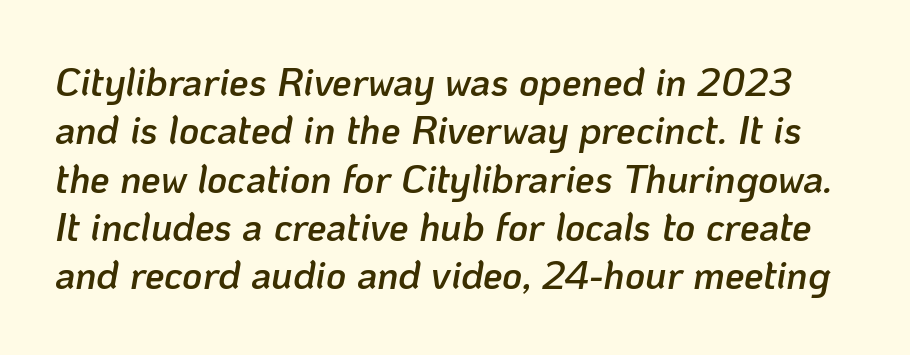
The passage shown is typed in a proportional face where columns would drift. A typesetter would call this zero additional tracking. Underlining? Definitely not there. Characters are canted at an angle relative to the baseline's perpendicular.
